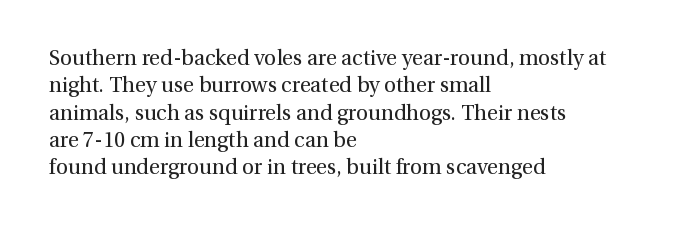
Q: Is the text bold? A: No.
Q: Is the text italic (slanted)? A: No, it is upright.
Q: Is the text underlined? A: No.
Q: How is the paragraph aligned? A: Left-aligned.
Q: Is the spacing between letters normal or unusually wide? A: Normal.
Q: Is the spacing between lines tight, normal or loose? A: Normal.
